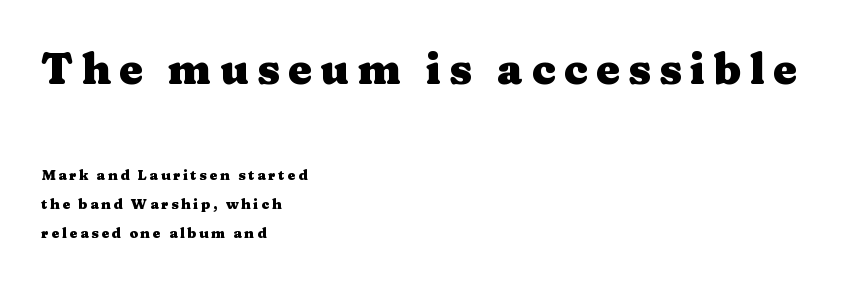
Horizontal bands of white between lines are thick stripes. The rendering anchors every line to the left-hand side. A clean baseline with only descenders dipping below it. A typesetter would call this proportional, since set widths differ per character. This layout puts the oversized block above and the modest block below. The passage shown is typeset with a serif family.
